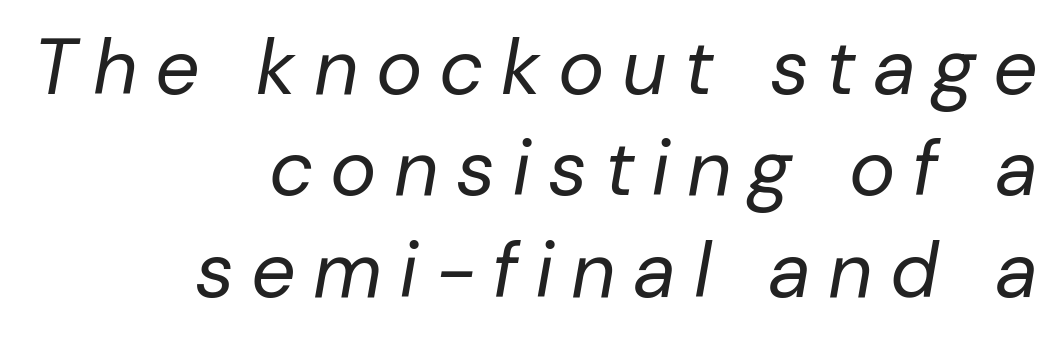
Q: Is the text bold? A: No.
Q: Is the text italic (slanted)? A: Yes, it leans right by about 10 degrees.
Q: Is the text underlined? A: No.
Q: How is the paragraph aligned? A: Right-aligned.
Q: Is the spacing between letters normal or unusually wide? A: Unusually wide.
Q: Is the spacing between lines tight, normal or loose? A: Normal.
Q: Width (condensed, normal, or wide)? A: Normal.
Q: Stroke contrast? A: Low.
Q: x-height? A: Medium.
Q: Monospaced? A: No.
